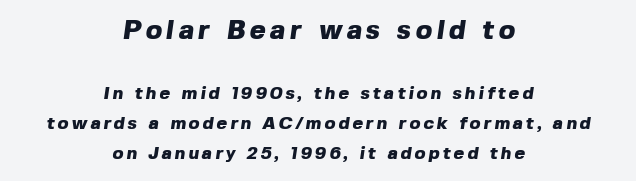
Q: Is the text bold? A: Yes.
Q: Is the text underlined? A: No.
Q: How is the paragraph aligned? A: Centered.
Q: Is the spacing between lines tight, normal or loose? A: Normal.
Q: Which block of text is set in a larger size, the first (top) or the second (bottom)? A: The first (top) one.
